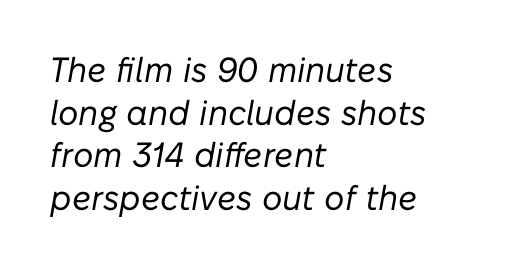
{"italic": "yes", "lean": "right", "slant_degrees": 10, "bold": "no", "weight": "regular", "width": "normal", "stroke_contrast": "low", "x_height": "medium", "monospaced": "no", "underline": "no", "align": "left", "line_spacing_ratio": 1.22, "letter_spacing": "normal", "letter_spacing_em": 0.0, "glyph_px": 35}
